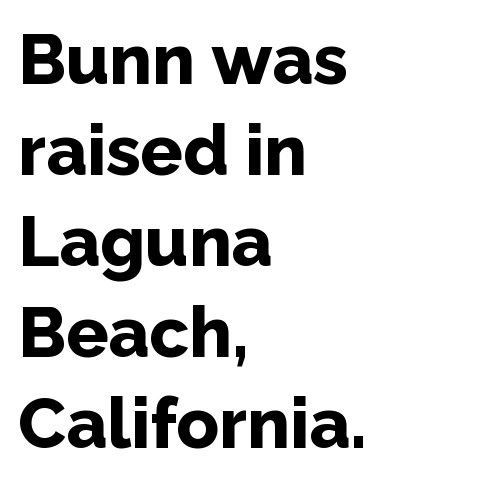
{"serif": "no", "italic": "no", "bold": "yes", "weight": "bold", "width": "normal", "stroke_contrast": "low", "x_height": "medium", "monospaced": "no", "underline": "no", "align": "left", "line_spacing": "normal", "line_spacing_ratio": 1.3, "letter_spacing": "normal", "letter_spacing_em": 0.0, "glyph_px": 70}
